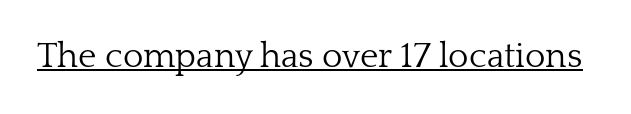
The image shows 35 px light serif type, upright; set normal letter spacing, underlined; low stroke contrast and a medium x-height.
